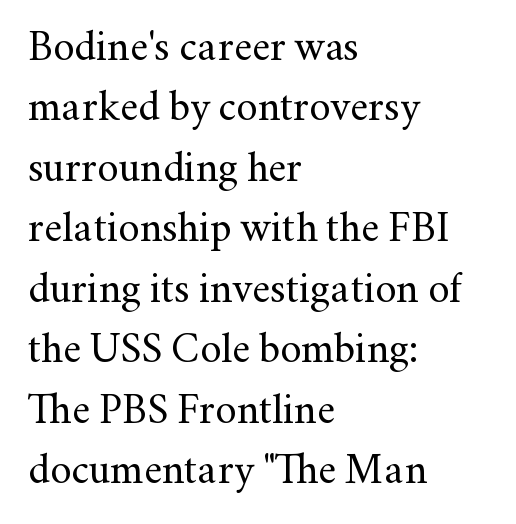
The image shows 42 px regular-weight serif type, upright; set left-aligned, normal line spacing (1.44x), normal letter spacing, not underlined; medium stroke contrast and a small x-height.
